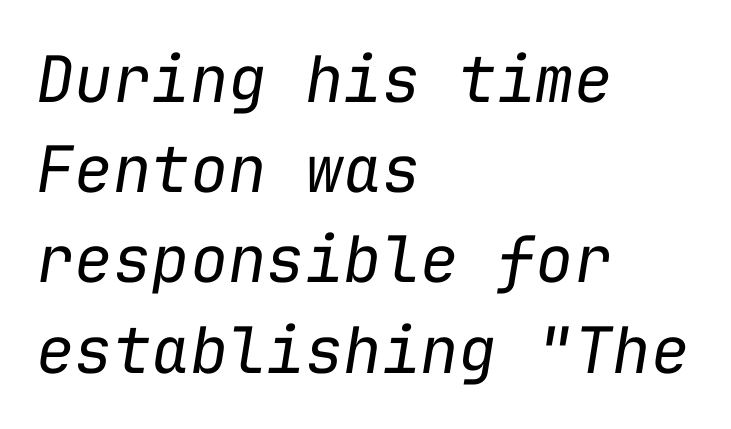
Q: Is the text bold? A: No.
Q: Is the text italic (slanted)? A: Yes, it leans right by about 9 degrees.
Q: Is the text underlined? A: No.
Q: How is the paragraph aligned? A: Left-aligned.
Q: Is the spacing between letters normal or unusually wide? A: Normal.
Q: Is the spacing between lines tight, normal or loose? A: Normal.
Q: Width (condensed, normal, or wide)? A: Normal.
Q: Stroke contrast? A: Low.
Q: x-height? A: Medium.
Q: Monospaced? A: Yes.
